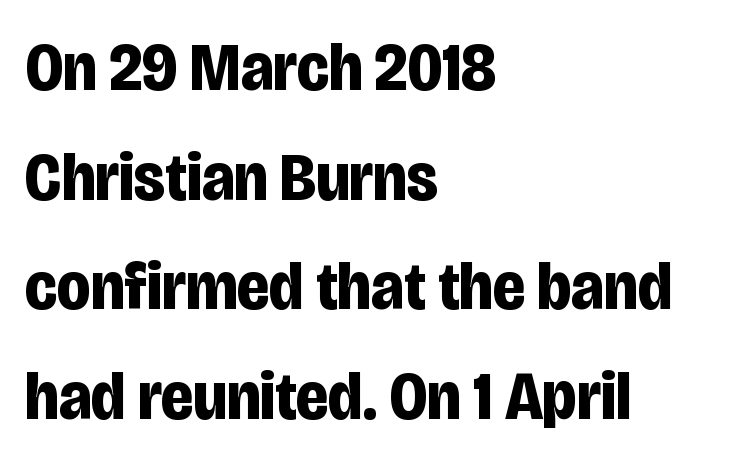
The image shows 69 px bold, condensed sans-serif type, upright; set left-aligned, normal line spacing (1.59x), normal letter spacing, not underlined; low stroke contrast and a large x-height.
